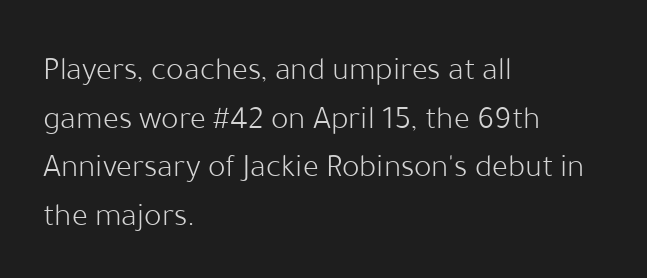
{"serif": "no", "italic": "no", "bold": "no", "weight": "light", "width": "normal", "stroke_contrast": "low", "x_height": "medium", "monospaced": "no", "underline": "no", "align": "left", "line_spacing": "normal", "line_spacing_ratio": 1.47, "letter_spacing": "normal", "letter_spacing_em": 0.0, "glyph_px": 33}
